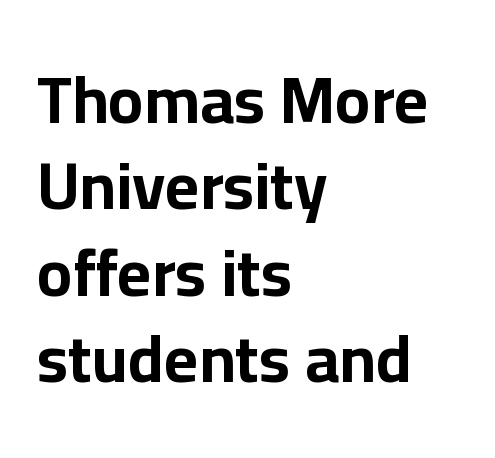
{"serif": "no", "italic": "no", "bold": "yes", "weight": "bold", "width": "normal", "stroke_contrast": "low", "x_height": "medium", "monospaced": "no", "underline": "no", "align": "left", "line_spacing": "normal", "line_spacing_ratio": 1.31, "letter_spacing": "normal", "letter_spacing_em": 0.0, "glyph_px": 66}
